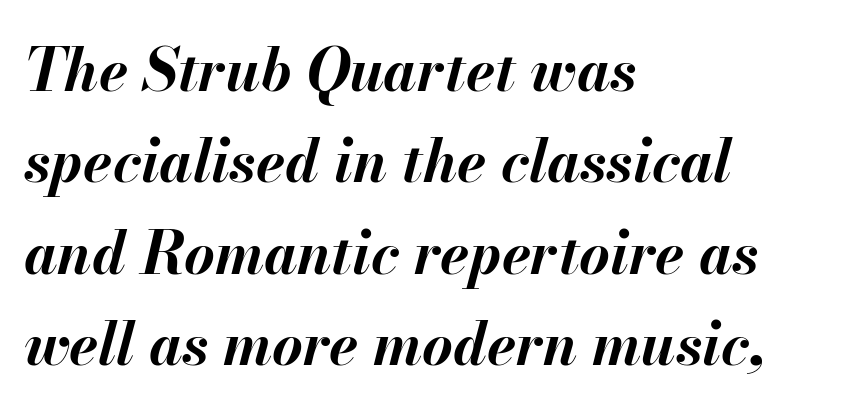
Nobody touched the tracking dial on this one. Only glyphs here, with clear space below each row. Is the block centered? No — it sits flush against the left margin. Varying glyph widths throughout — classic text-font behaviour. In terms of posture, this sample is oblique. The line-height multiplier appears to be the usual default.
